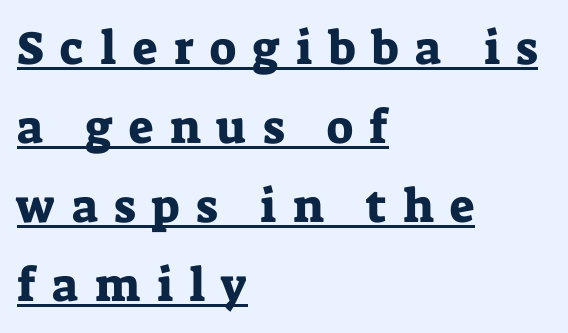
Evenly set lines give the paragraph a standard silhouette. Visually the block forms a straight wall on the left and a jagged coastline on the right. Font category for this specimen: serif. You could not count columns in this text — the font is proportionally spaced.
